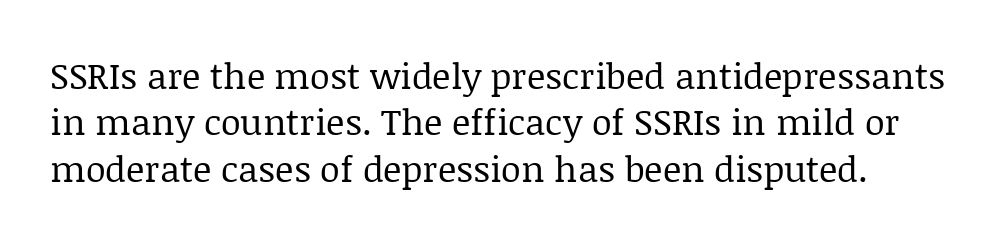
The image shows 36 px regular-weight serif type, upright; set normal line spacing (1.29x), normal letter spacing, not underlined; low stroke contrast and a large x-height.
